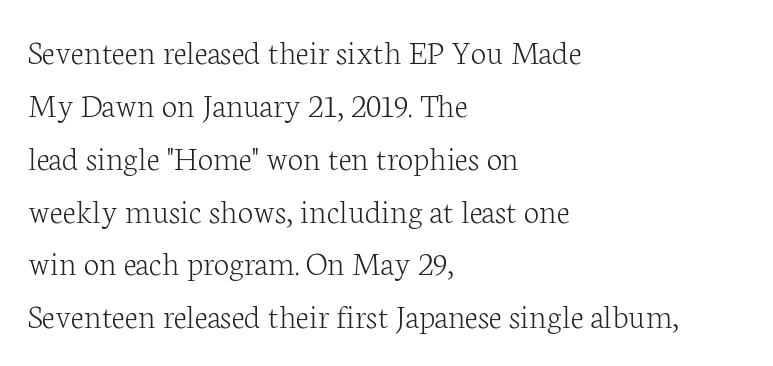
Words appear dense and cohesive because spacing is normal. Rows of type keep a routine distance in the vertical direction. Unmarked baselines from the first word to the last. Visually the block forms a straight wall on the left and a jagged coastline on the right. Type style note: has serifs. These glyphs show unthickened strokes, regular width or finer.
